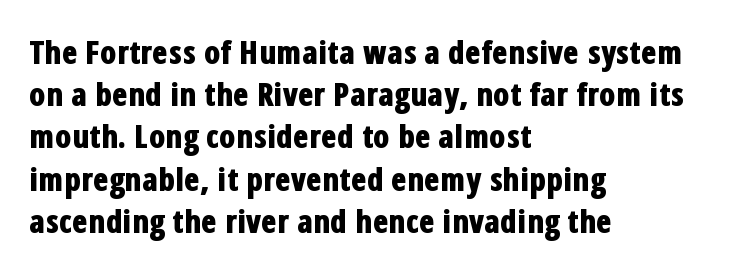
The image shows 32 px bold, condensed sans-serif type, upright; set left-aligned, normal line spacing (1.32x), normal letter spacing, not underlined; low stroke contrast and a medium x-height.
